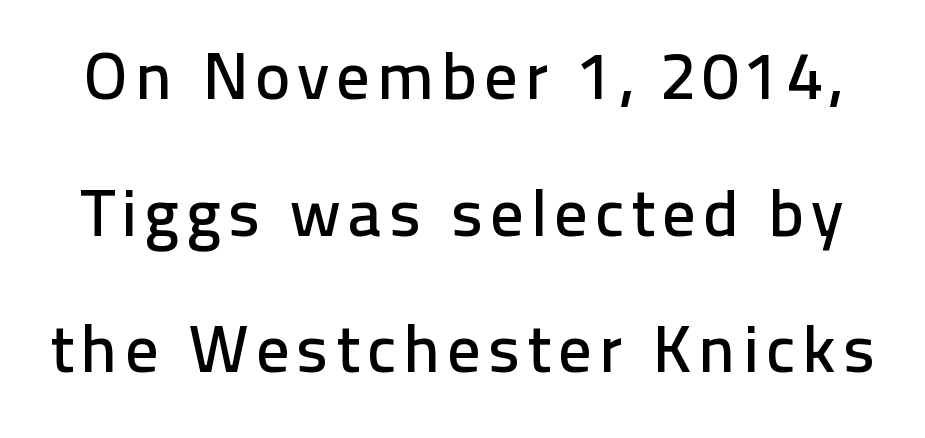
Varying glyph widths throughout — classic text-font behaviour. Tall strokes in this sample are plumb rather than angled. You can tell from the bare stems that sans-serif type was used. Quick note: underline off.
